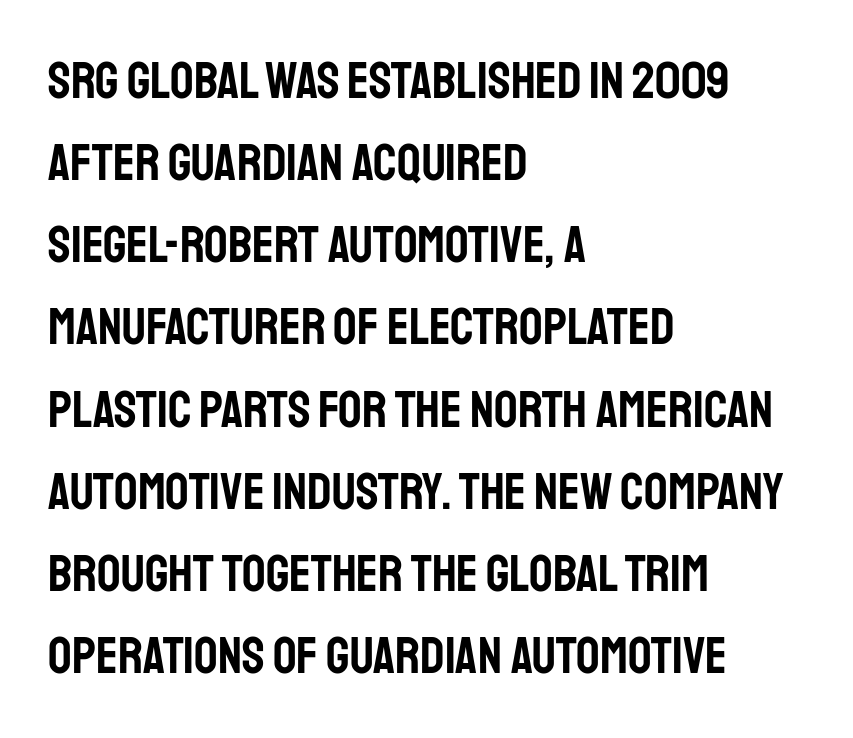
Alignment: flush left. Nobody drew a line under any word here. The letters carry no serifs — their stems end cleanly without finishing strokes. This sample has the flowing, uneven cadence of proportional lettering. One glance says typical: line gaps are just what's usual. Caption: standard tracking, unaltered.
